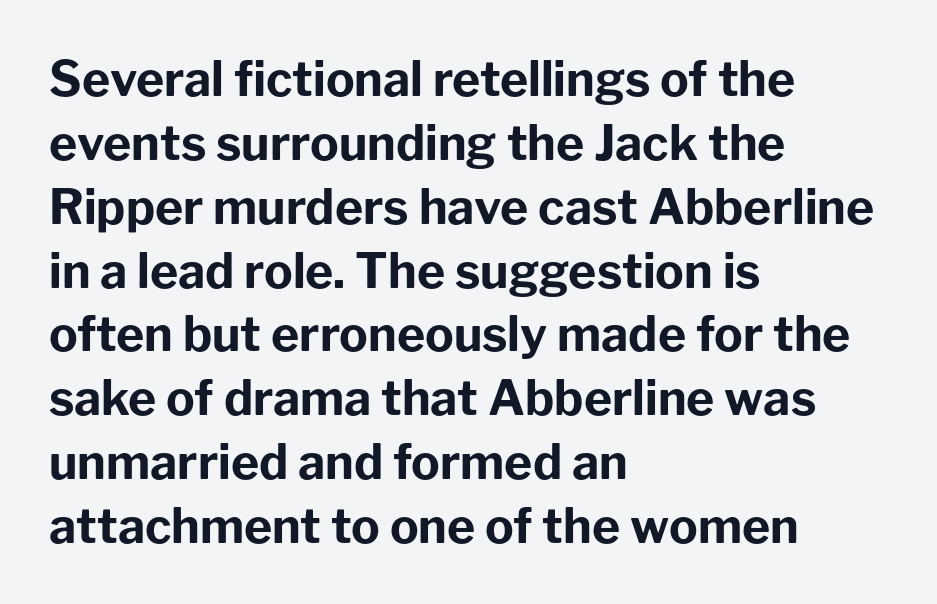
{"serif": "no", "italic": "no", "bold": "yes", "weight": "bold", "width": "normal", "stroke_contrast": "low", "x_height": "medium", "monospaced": "no", "underline": "no", "align": "left", "line_spacing": "normal", "line_spacing_ratio": 1.33, "letter_spacing": "normal", "letter_spacing_em": 0.0, "glyph_px": 48}
